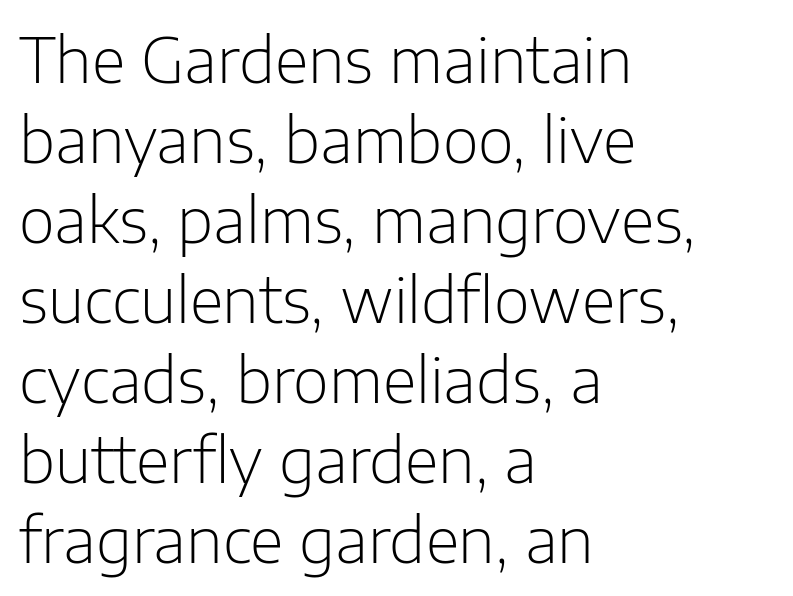
Layout note: lines flush left. Look at the bottom of the vertical strokes: they stop flat, with no serifs. You could not count columns in this text — the font is proportionally spaced. This sample uses an upright cut, with every glyph sitting square on the baseline. Quick note: underline off.
